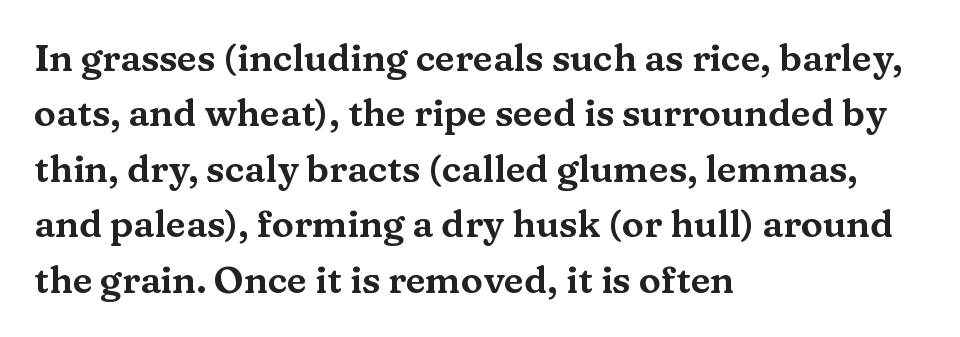
Think of a printed novel: that variable character pitch is what you see here. Standard letterfit; no display-style spreading of the glyphs. Has an underline been added? It has not. Is there much room between lines? A standard amount, neither cramped nor airy.
